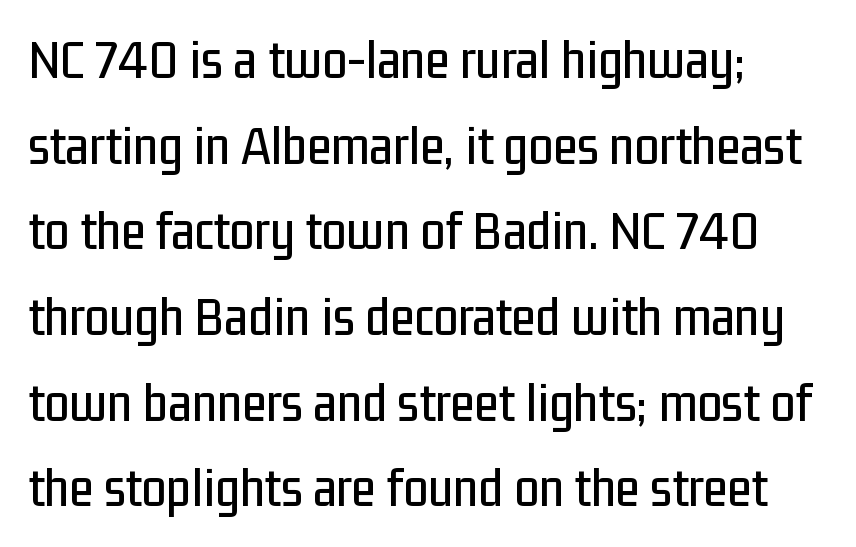
Q: Is the text italic (slanted)? A: No, it is upright.
Q: Is the typeface a serif or a sans-serif typeface? A: Sans-serif.
Q: Is the text underlined? A: No.
Q: How is the paragraph aligned? A: Left-aligned.
Q: Is the spacing between letters normal or unusually wide? A: Normal.
Q: Is the spacing between lines tight, normal or loose? A: Normal.
Q: Width (condensed, normal, or wide)? A: Condensed.
Q: Stroke contrast? A: Low.
Q: x-height? A: Medium.
Q: Monospaced? A: No.
